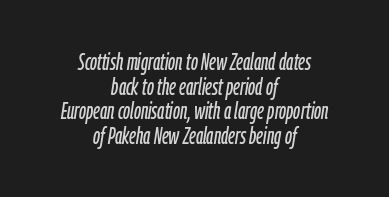
The image shows 23 px text type, italic (leaning right); set centered, tight line spacing (1.07x), normal letter spacing, not underlined.
